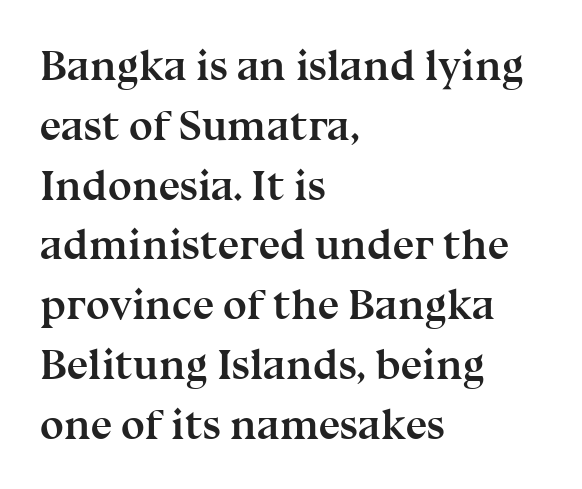
{"serif": "yes", "italic": "no", "bold": "yes", "weight": "semibold", "width": "normal", "stroke_contrast": "medium", "x_height": "medium", "monospaced": "no", "underline": "no", "align": "left", "line_spacing": "normal", "line_spacing_ratio": 1.39, "letter_spacing": "normal", "letter_spacing_em": 0.0, "glyph_px": 43}
